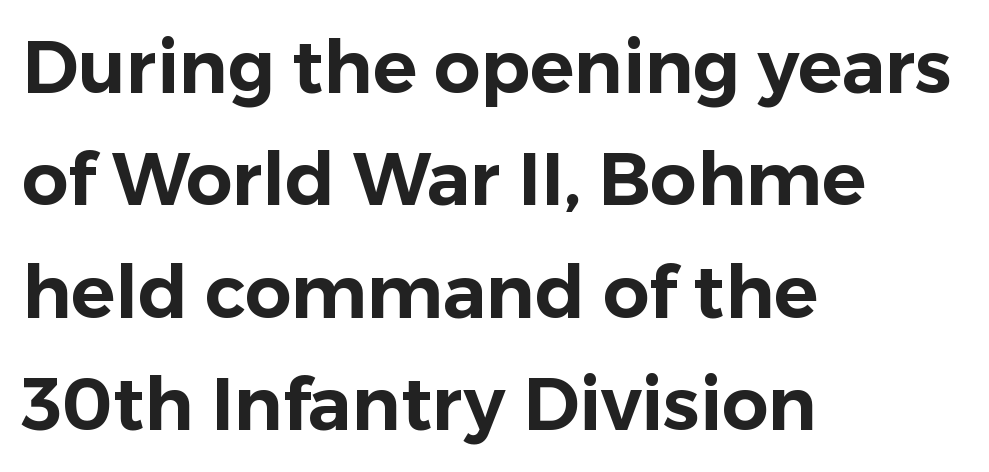
The foot of each line stays bare and open. The designer left line spacing at the default. The type family on display is of the sans-serif kind. The setting favours the left margin, as ordinary paragraphs usually do.
